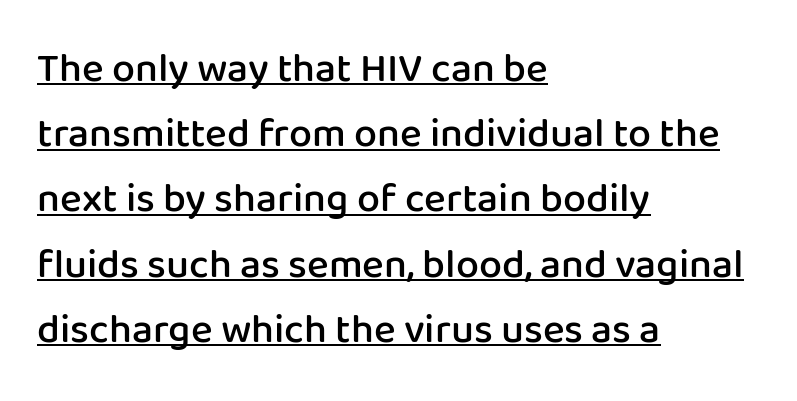
Leftover space on each line is placed entirely after the last word. Unlike a traditional serif, this face leaves its strokes unadorned. Honestly, the underline is the first thing you notice here. This sample keeps an unexceptional amount of space between lines.
